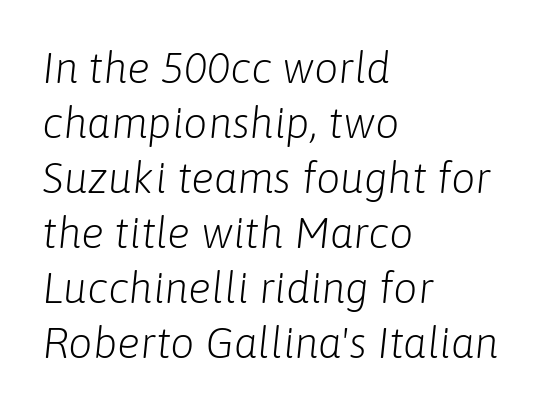
Q: Is the text bold? A: No.
Q: Is the text italic (slanted)? A: Yes, it leans right by about 6 degrees.
Q: Is the text underlined? A: No.
Q: How is the paragraph aligned? A: Left-aligned.
Q: Is the spacing between letters normal or unusually wide? A: Normal.
Q: Is the spacing between lines tight, normal or loose? A: Normal.
Q: Width (condensed, normal, or wide)? A: Normal.
Q: Stroke contrast? A: Low.
Q: x-height? A: Medium.
Q: Monospaced? A: No.
